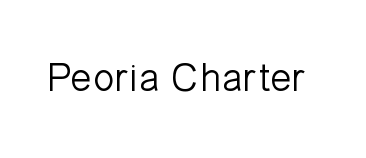
Q: Is the text bold? A: No.
Q: Is the text italic (slanted)? A: No, it is upright.
Q: Is the typeface a serif or a sans-serif typeface? A: Sans-serif.
Q: Is the text underlined? A: No.
Q: Is the spacing between letters normal or unusually wide? A: Normal.
Q: Width (condensed, normal, or wide)? A: Normal.
Q: Stroke contrast? A: Low.
Q: x-height? A: Medium.
Q: Monospaced? A: No.
